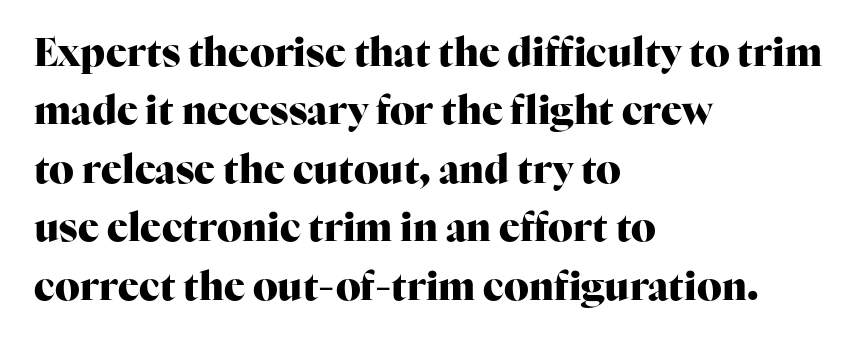
The image shows 39 px heavy serif type, upright; set left-aligned, normal line spacing (1.5x), normal letter spacing, not underlined; high stroke contrast and a medium x-height.
